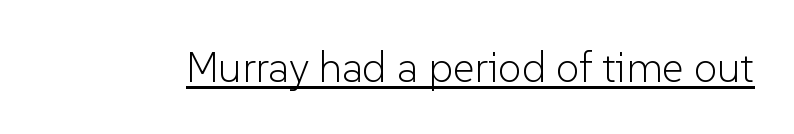
If you drew a line through each stem, it would be perfectly vertical. Decoration check: the copy is underlined. Looks like regular typesetting: each glyph gets only the width it needs. Is this a heavy cut? Hardly; it is regular or lighter.
